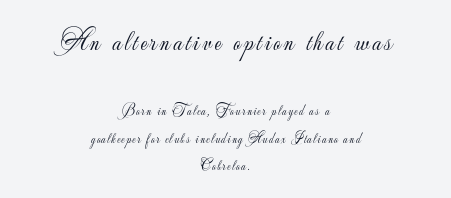
Q: Is the text bold? A: No.
Q: Is the text italic (slanted)? A: Yes.
Q: Is the typeface a serif or a sans-serif typeface? A: Sans-serif.
Q: Is the text underlined? A: No.
Q: How is the paragraph aligned? A: Centered.
Q: Is the spacing between lines tight, normal or loose? A: Loose.
Q: Which block of text is set in a larger size, the first (top) or the second (bottom)? A: The first (top) one.
Q: Width (condensed, normal, or wide)? A: Normal.
Q: Stroke contrast? A: Low.
Q: x-height? A: Small.
Q: Monospaced? A: No.
